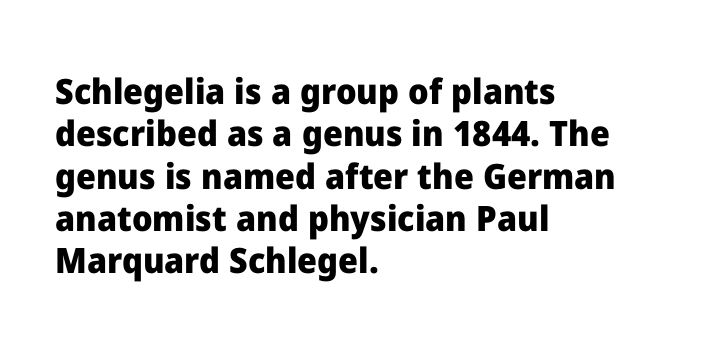
The face used here is rendered with its standard letterfit. The words here are not underlined. Students, this is bold: see how much ink each stroke carries. Left-aligned paragraph, ragged on the right.
